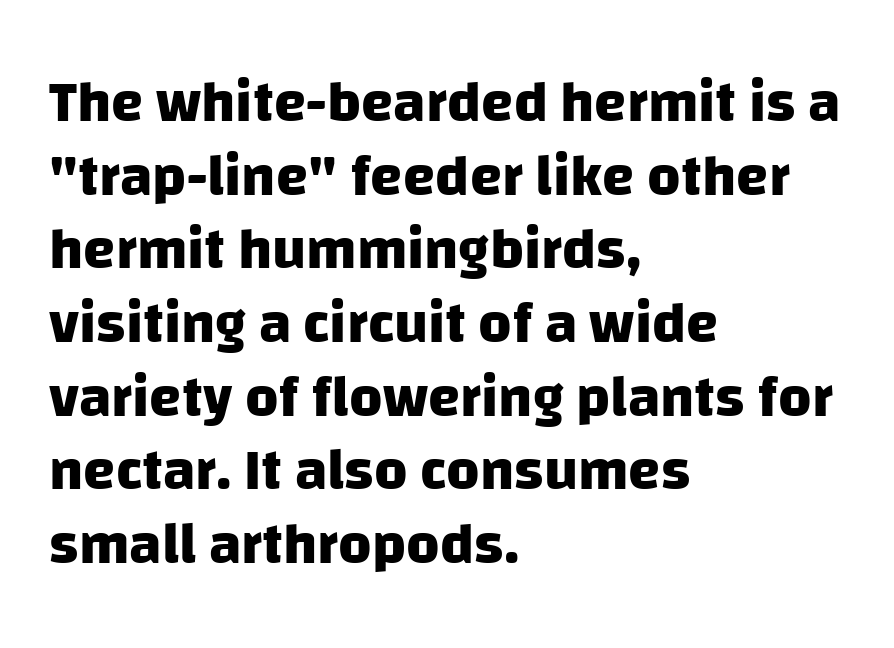
{"serif": "no", "bold": "yes", "weight": "heavy", "width": "normal", "stroke_contrast": "low", "x_height": "large", "monospaced": "no", "underline": "no", "align": "left", "line_spacing": "normal", "line_spacing_ratio": 1.27, "letter_spacing": "normal", "letter_spacing_em": 0.0, "glyph_px": 58}
